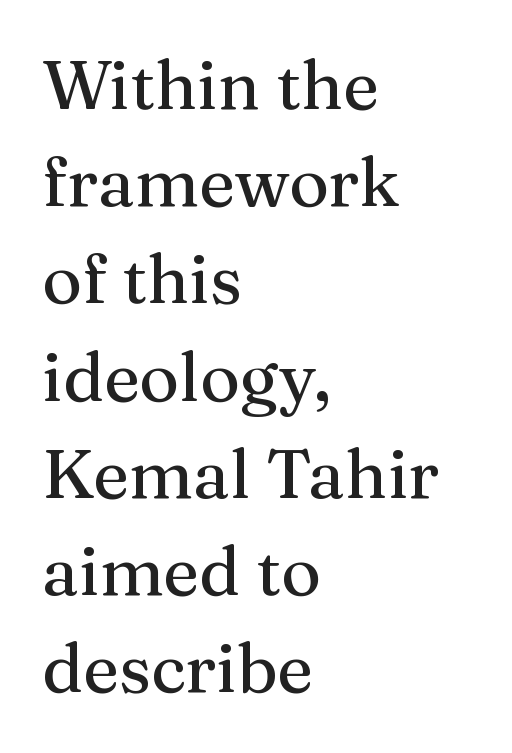
The image shows 68 px serif type, upright; set left-aligned, normal line spacing (1.43x), normal letter spacing, not underlined; medium stroke contrast and a medium x-height.
